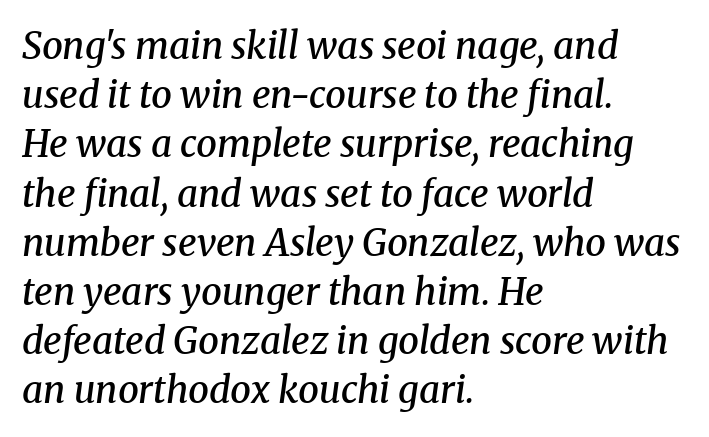
The image shows 37 px semibold serif type, italic (leaning right); set left-aligned, normal line spacing (1.33x), normal letter spacing, not underlined; medium stroke contrast and a medium x-height.
